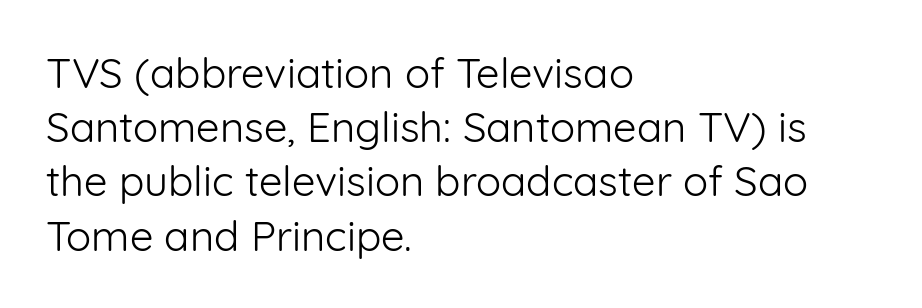
Q: Is the text bold? A: No.
Q: Is the text italic (slanted)? A: No, it is upright.
Q: Is the typeface a serif or a sans-serif typeface? A: Sans-serif.
Q: Is the text underlined? A: No.
Q: How is the paragraph aligned? A: Left-aligned.
Q: Is the spacing between letters normal or unusually wide? A: Normal.
Q: Is the spacing between lines tight, normal or loose? A: Normal.
Q: Width (condensed, normal, or wide)? A: Normal.
Q: Stroke contrast? A: Low.
Q: x-height? A: Medium.
Q: Monospaced? A: No.
